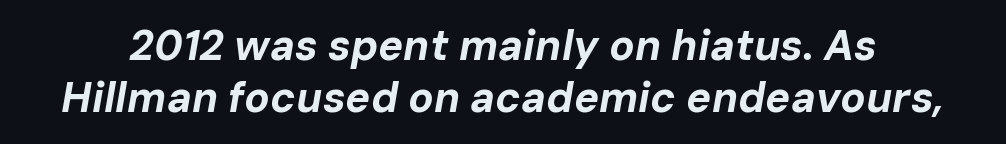
{"italic": "yes", "lean": "right", "slant_degrees": 10, "bold": "yes", "weight": "bold", "width": "normal", "stroke_contrast": "low", "x_height": "medium", "monospaced": "no", "underline": "no", "line_spacing_ratio": 1.23, "letter_spacing": "normal", "letter_spacing_em": 0.0, "glyph_px": 42}
